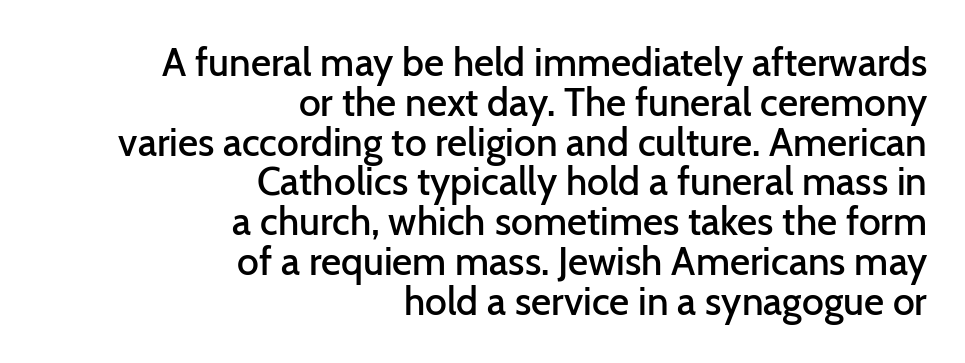
{"serif": "no", "italic": "no", "bold": "semi", "weight": "semibold", "width": "normal", "stroke_contrast": "low", "x_height": "medium", "monospaced": "no", "underline": "no", "align": "right", "line_spacing": "tight", "line_spacing_ratio": 1.02, "letter_spacing": "normal", "letter_spacing_em": 0.0, "glyph_px": 39}
